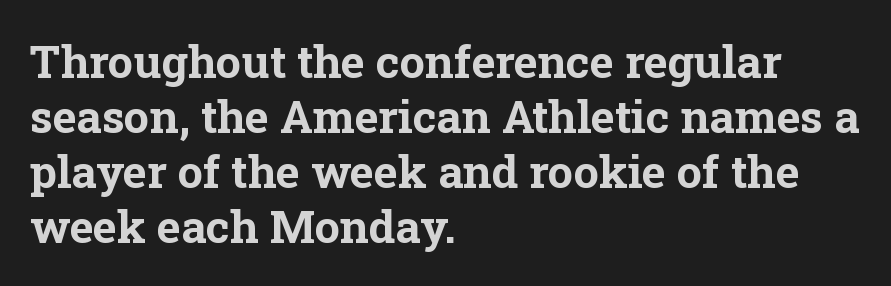
Check where the strokes stop: tiny serifs finish them off. The letters sit at their default tracking, neither squeezed nor spread. Line starts are locked; line ends wander. Style check: upright. Spacing verdict: proportional, widths tailored to each character.
